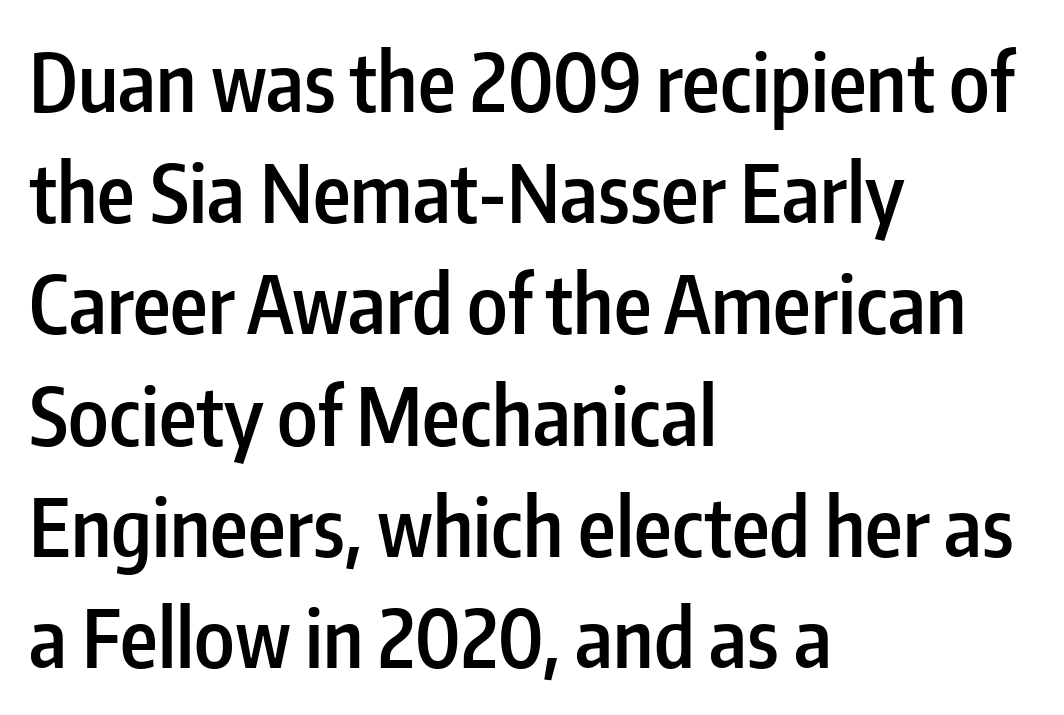
{"serif": "no", "italic": "no", "bold": "semi", "weight": "semibold", "width": "condensed", "stroke_contrast": "low", "x_height": "medium", "monospaced": "no", "underline": "no", "align": "left", "line_spacing": "normal", "line_spacing_ratio": 1.39, "letter_spacing": "normal", "letter_spacing_em": 0.0, "glyph_px": 80}
